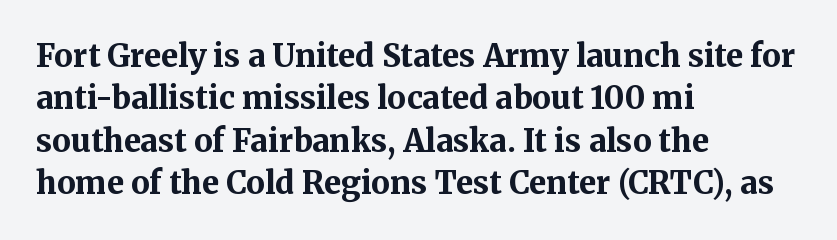
These lines are set flush left with a ragged right edge. Weight: bold. Honestly, there is no underline to notice here at all. The passage shown is typed in a proportional face where columns would drift.
